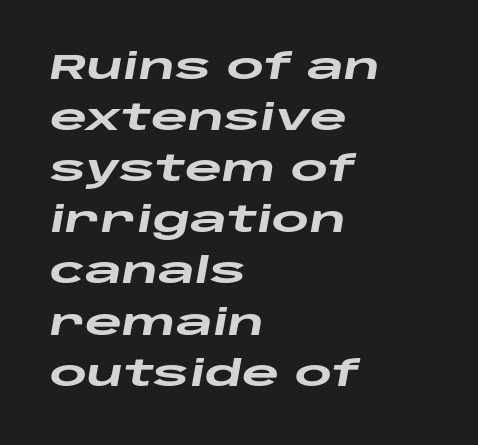
The image shows 36 px heavy, wide type, italic (leaning right); set left-aligned, normal line spacing (1.42x), normal letter spacing, not underlined; low stroke contrast and a large x-height.
